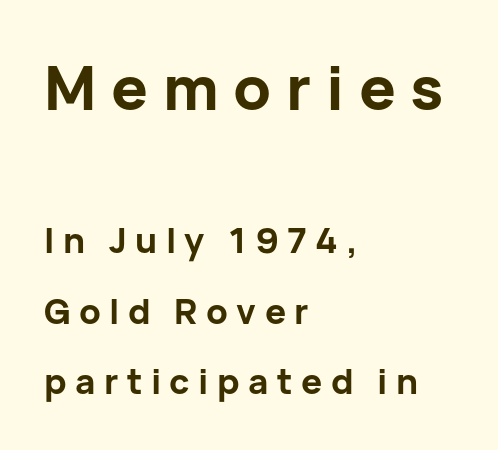
The compositor pushed each line to the left boundary. I'd describe the lettering as bold — thick and assertive. The type family on display is of the sans-serif kind. No word sits above an underline. Typesetter's note — upper block bumped up in size, lower block left smaller.
